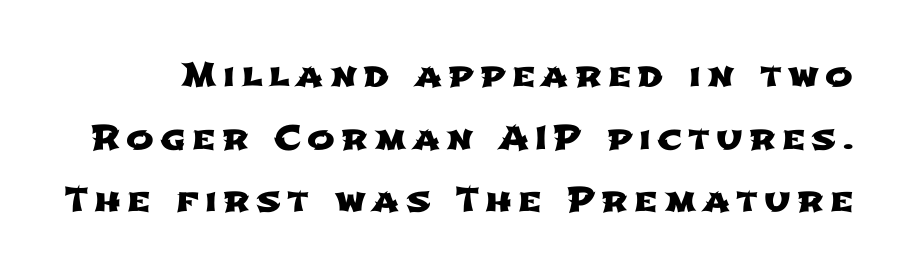
The image shows 33 px wide sans-serif type; set loose line spacing (1.9x), not underlined; low stroke contrast and a medium x-height.
